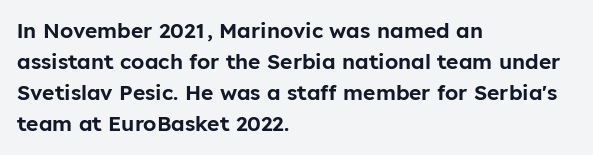
{"italic": "no", "underline": "no", "align": "left", "line_spacing": "normal", "line_spacing_ratio": 1.48, "letter_spacing": "normal", "letter_spacing_em": 0.0, "glyph_px": 21}
